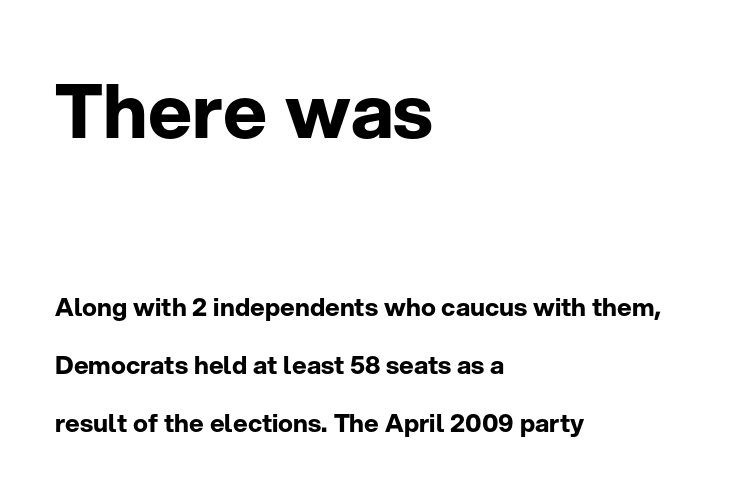
You get the large type first, then a drop to smaller type. This is the regular roman posture of the typeface. Visually the block forms a straight wall on the left and a jagged coastline on the right. Students, note that the glyphs here touch the page at normal intervals. Type style note: lacks serifs. Look at the stroke-to-counter ratio: heavy, a bold.
